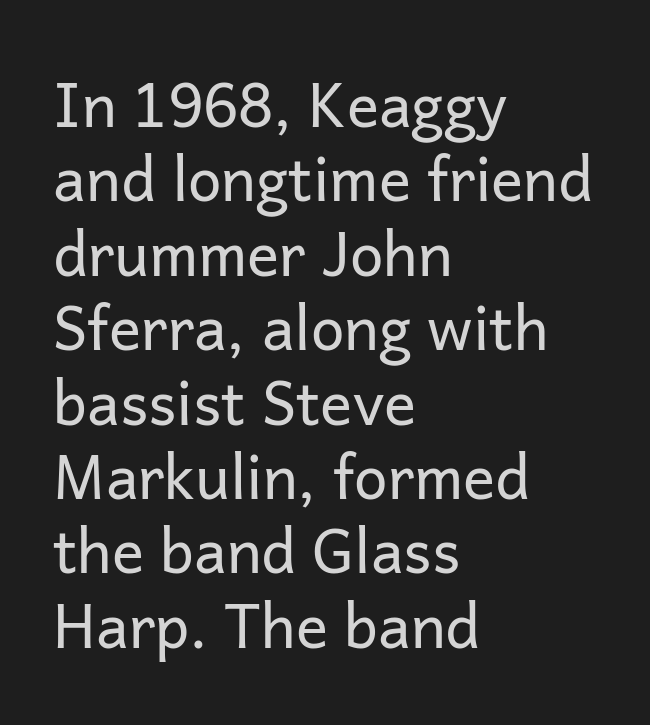
{"serif": "no", "italic": "no", "bold": "no", "weight": "regular", "width": "normal", "stroke_contrast": "low", "x_height": "medium", "monospaced": "no", "underline": "no", "align": "left", "line_spacing_ratio": 1.24, "letter_spacing": "normal", "letter_spacing_em": 0.0, "glyph_px": 60}
